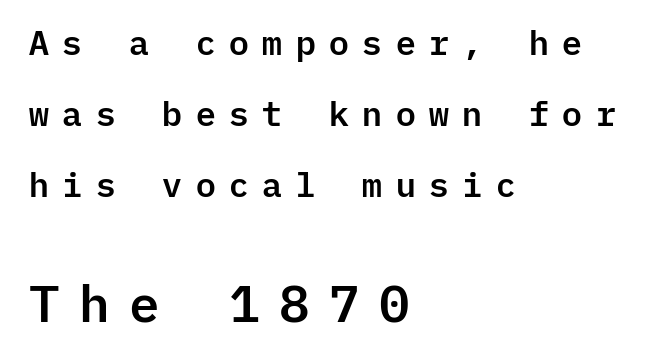
Any mark beneath the type? The region is blank. The passage shown is typeset with a sans-serif family. Italic: no, the glyphs are upright roman. The emphasis by scale lands on block number two, below. In CSS terms this would be text-align: left.
